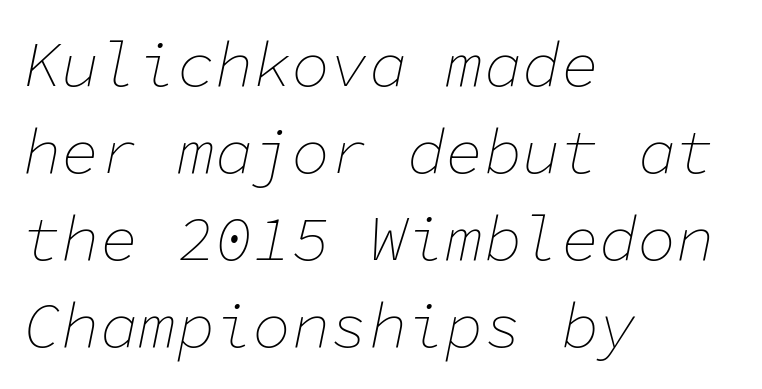
{"italic": "yes", "lean": "right", "slant_degrees": 11, "bold": "no", "weight": "thin", "width": "normal", "stroke_contrast": "low", "x_height": "medium", "monospaced": "yes", "underline": "no", "align": "left", "line_spacing": "normal", "line_spacing_ratio": 1.36, "letter_spacing": "normal", "letter_spacing_em": 0.0, "glyph_px": 64}
